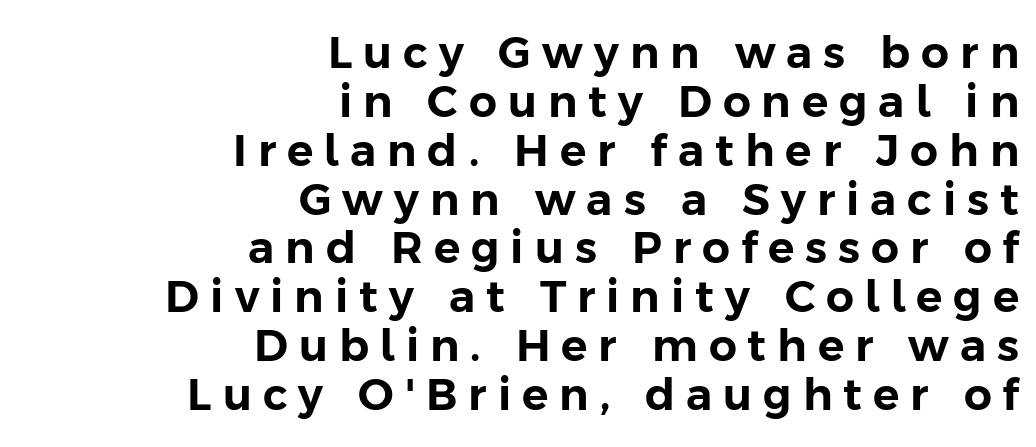
Unlike a traditional serif, this face leaves its strokes unadorned. Notice how descenders almost collide with the ascenders below — that's tight leading. The passage shown is typed in a proportional face where columns would drift. The rendering anchors every line to the right-hand side.
